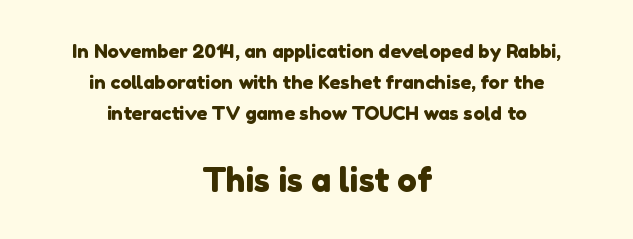
The image shows 33 px sans-serif type; set centered, normal line spacing (1.64x), normal letter spacing, not underlined; the second (bottom) block is 1.74x larger; a medium x-height.
